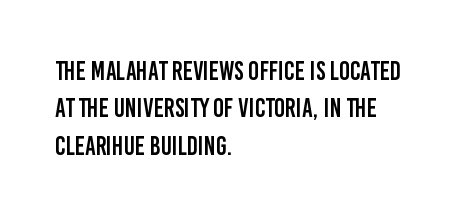
Q: Is the text italic (slanted)? A: No, it is upright.
Q: Is the text underlined? A: No.
Q: How is the paragraph aligned? A: Left-aligned.
Q: Is the spacing between letters normal or unusually wide? A: Normal.
Q: Is the spacing between lines tight, normal or loose? A: Normal.
